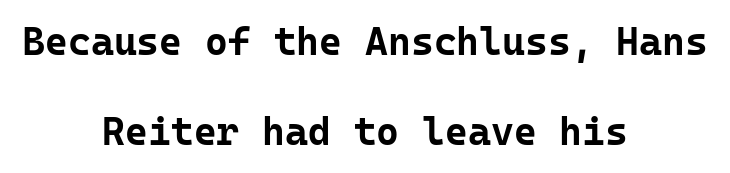
Q: Is the text bold? A: Yes.
Q: Is the text italic (slanted)? A: No, it is upright.
Q: Is the typeface a serif or a sans-serif typeface? A: Sans-serif.
Q: Is the text underlined? A: No.
Q: How is the paragraph aligned? A: Centered.
Q: Is the spacing between letters normal or unusually wide? A: Normal.
Q: Is the spacing between lines tight, normal or loose? A: Loose.
Q: Width (condensed, normal, or wide)? A: Normal.
Q: Stroke contrast? A: Low.
Q: x-height? A: Medium.
Q: Monospaced? A: Yes.
